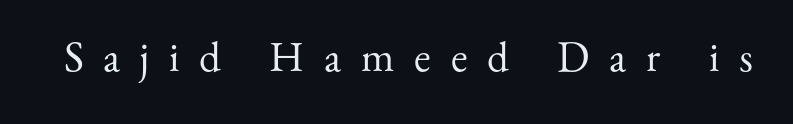
Q: Is the text bold? A: No.
Q: Is the text italic (slanted)? A: No, it is upright.
Q: Is the typeface a serif or a sans-serif typeface? A: Serif.
Q: Is the text underlined? A: No.
Q: Is the spacing between letters normal or unusually wide? A: Unusually wide.
Q: Width (condensed, normal, or wide)? A: Normal.
Q: Stroke contrast? A: Medium.
Q: x-height? A: Small.
Q: Monospaced? A: No.
